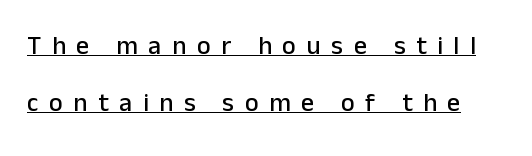
{"italic": "no", "underline": "yes", "line_spacing": "loose", "line_spacing_ratio": 2.19, "letter_spacing": "wide", "letter_spacing_em": 0.41, "glyph_px": 26}
